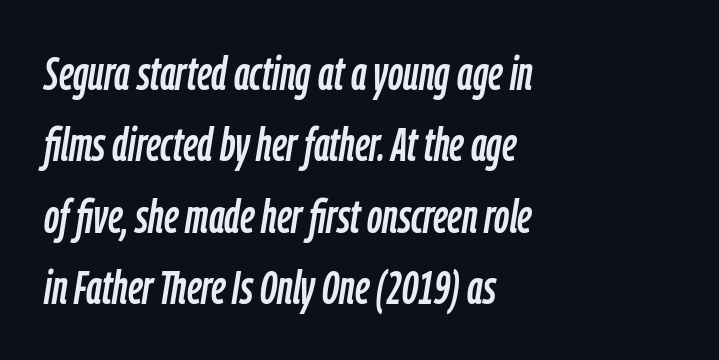
The image shows 47 px condensed type, italic (leaning right); set left-aligned, normal line spacing (1.52x), normal letter spacing, not underlined; low stroke contrast and a medium x-height.
